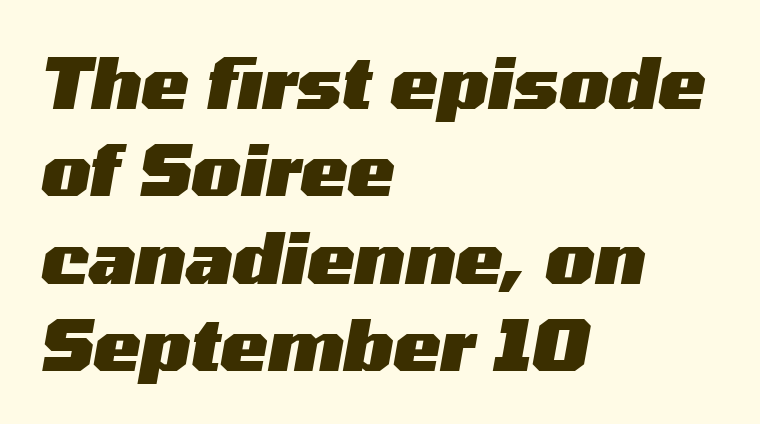
You could not count columns in this text — the font is proportionally spaced. The rendering keeps characters at their native spacing. Layout note: lines flush left. The gap between lines stays unmarked. Students, this is bold: see how much ink each stroke carries.
